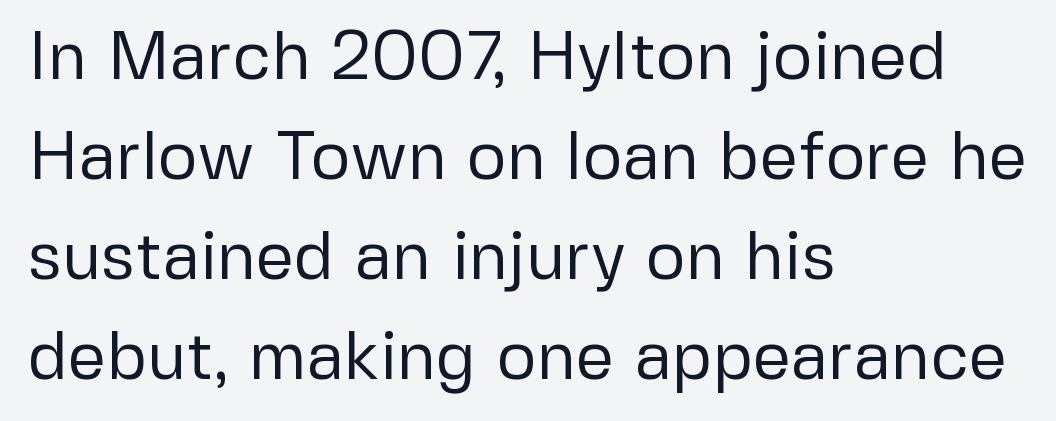
The image shows 68 px regular-weight sans-serif type, upright; set left-aligned, normal line spacing (1.47x), normal letter spacing, not underlined; low stroke contrast and a medium x-height.
